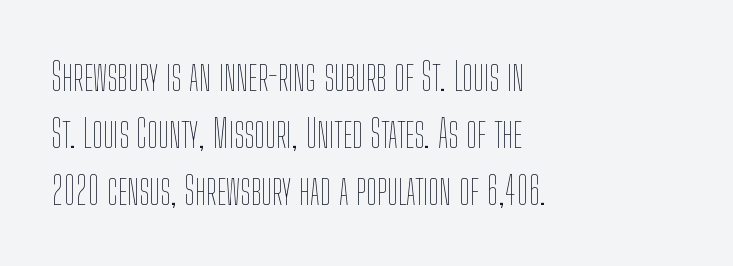
Compared with a centered layout, this one pins lines to the left instead. The glyphs are unaccompanied by any horizontal stroke below them. Rendered with straight, roman letterforms. Stroke mass is kept to a normal reading level or below.
